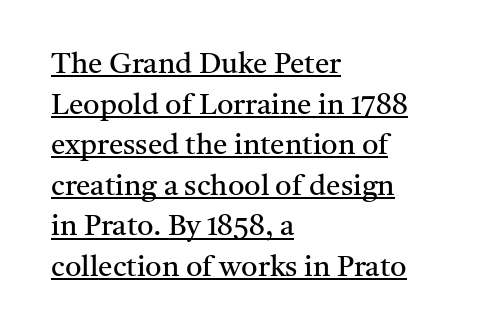
{"serif": "yes", "italic": "no", "bold": "no", "weight": "regular", "width": "normal", "stroke_contrast": "medium", "x_height": "medium", "monospaced": "no", "underline": "yes", "align": "left", "line_spacing": "normal", "line_spacing_ratio": 1.4, "letter_spacing": "normal", "letter_spacing_em": 0.0, "glyph_px": 29}
